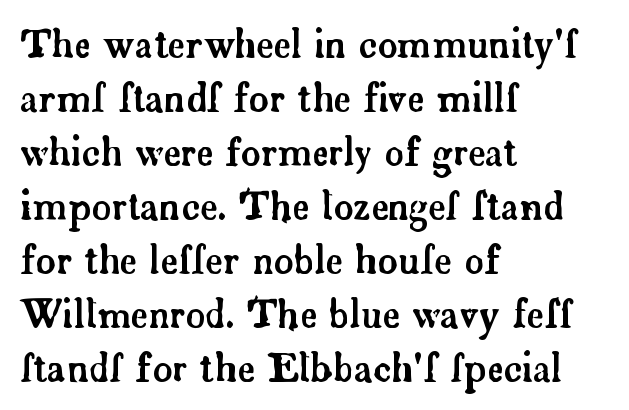
Q: Is the text italic (slanted)? A: No, it is upright.
Q: Is the typeface a serif or a sans-serif typeface? A: Serif.
Q: Is the text underlined? A: No.
Q: How is the paragraph aligned? A: Left-aligned.
Q: Is the spacing between letters normal or unusually wide? A: Normal.
Q: Is the spacing between lines tight, normal or loose? A: Normal.
Q: Width (condensed, normal, or wide)? A: Normal.
Q: Stroke contrast? A: Low.
Q: x-height? A: Small.
Q: Monospaced? A: No.
